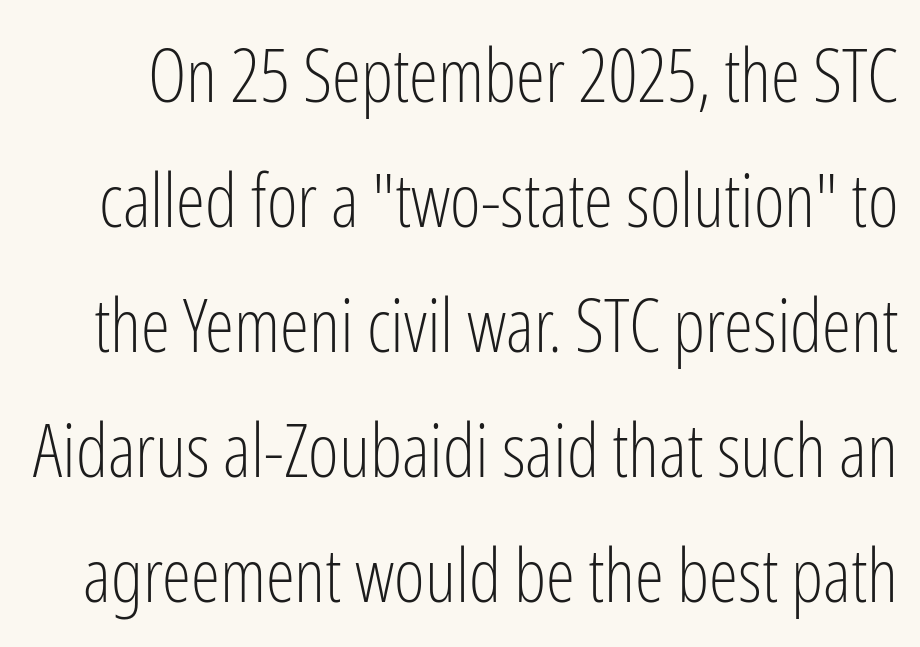
The image shows 74 px light, condensed sans-serif type, upright; set normal line spacing (1.69x), normal letter spacing, not underlined; low stroke contrast and a medium x-height.
